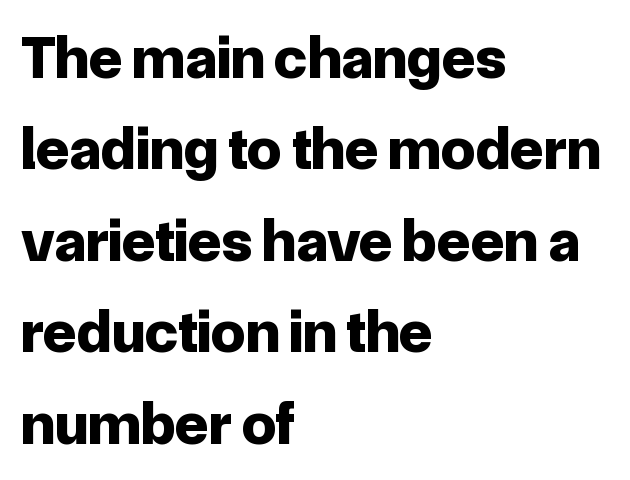
Compared with a centered layout, this one pins lines to the left instead. Descender tails drop into unmarked territory. You can tell it's not italic because the verticals are truly vertical. The font family rendered here belongs to the sans-serif group. Does extra space separate the letters? No, they use regular spacing. Does the weight exceed regular? Yes, all the way to bold.
